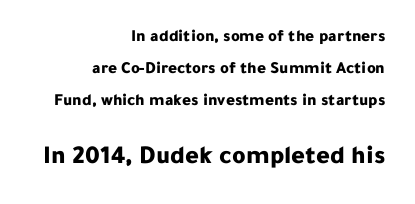
{"italic": "no", "bold": "yes", "underline": "no", "align": "right", "line_spacing_ratio": 1.87, "letter_spacing": "normal", "letter_spacing_em": 0.0, "larger_block": "second", "size_ratio": 1.53, "glyph_px": 26}
